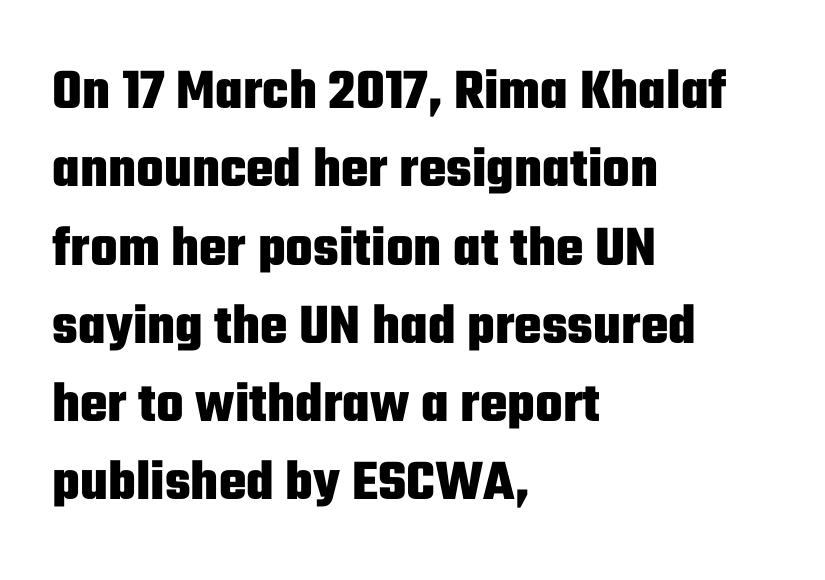
{"serif": "no", "italic": "no", "bold": "yes", "weight": "heavy", "width": "condensed", "stroke_contrast": "low", "x_height": "medium", "monospaced": "no", "underline": "no", "align": "left", "line_spacing": "normal", "line_spacing_ratio": 1.35, "letter_spacing": "normal", "letter_spacing_em": 0.0, "glyph_px": 58}
